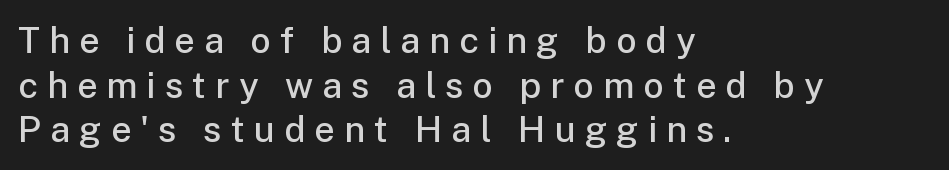
{"serif": "no", "italic": "no", "bold": "semi", "weight": "semibold", "width": "normal", "stroke_contrast": "low", "x_height": "medium", "monospaced": "no", "underline": "no", "align": "left", "line_spacing_ratio": 1.24, "letter_spacing": "wide", "letter_spacing_em": 0.25, "glyph_px": 36}
